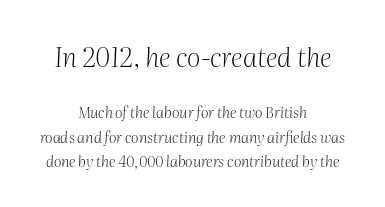
Q: Is the text bold? A: No.
Q: Is the text italic (slanted)? A: Yes, it leans right by about 2 degrees.
Q: Is the text underlined? A: No.
Q: How is the paragraph aligned? A: Centered.
Q: Is the spacing between letters normal or unusually wide? A: Normal.
Q: Is the spacing between lines tight, normal or loose? A: Normal.
Q: Which block of text is set in a larger size, the first (top) or the second (bottom)? A: The first (top) one.
